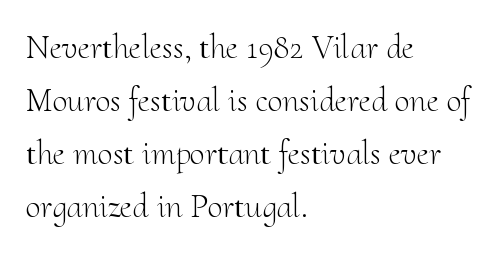
{"serif": "yes", "italic": "no", "bold": "no", "weight": "light", "width": "normal", "stroke_contrast": "medium", "x_height": "small", "monospaced": "no", "underline": "no", "align": "left", "line_spacing": "normal", "line_spacing_ratio": 1.56, "letter_spacing": "normal", "letter_spacing_em": 0.0, "glyph_px": 34}
